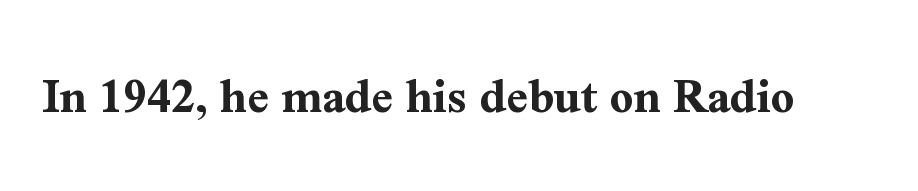
Q: Is the text bold? A: Yes.
Q: Is the text italic (slanted)? A: No, it is upright.
Q: Is the typeface a serif or a sans-serif typeface? A: Serif.
Q: Is the text underlined? A: No.
Q: Is the spacing between letters normal or unusually wide? A: Normal.
Q: Width (condensed, normal, or wide)? A: Normal.
Q: Stroke contrast? A: Medium.
Q: x-height? A: Medium.
Q: Monospaced? A: No.
